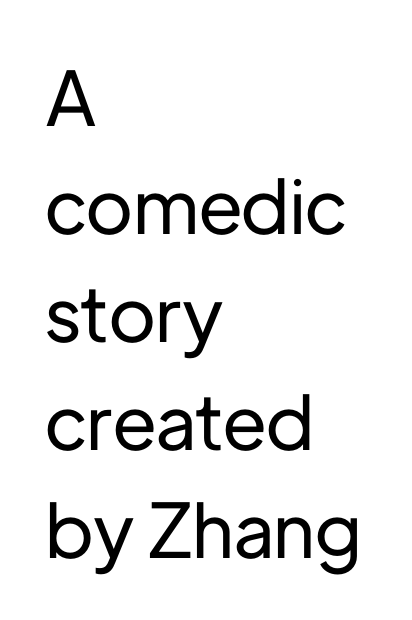
No feet cap the strokes, marking this as sans-serif type. The typography opts for an upright posture over an oblique one. The passage shown has conventional tracking throughout. One glance says typical: line gaps are just what's usual.
